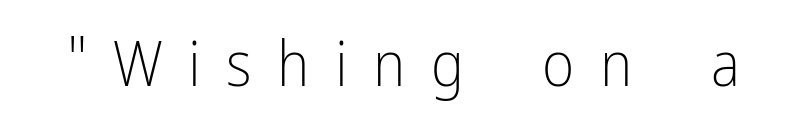
Q: Is the text bold? A: No.
Q: Is the text italic (slanted)? A: No, it is upright.
Q: Is the typeface a serif or a sans-serif typeface? A: Sans-serif.
Q: Is the text underlined? A: No.
Q: Is the spacing between letters normal or unusually wide? A: Unusually wide.
Q: Width (condensed, normal, or wide)? A: Condensed.
Q: Stroke contrast? A: Low.
Q: x-height? A: Medium.
Q: Monospaced? A: No.
